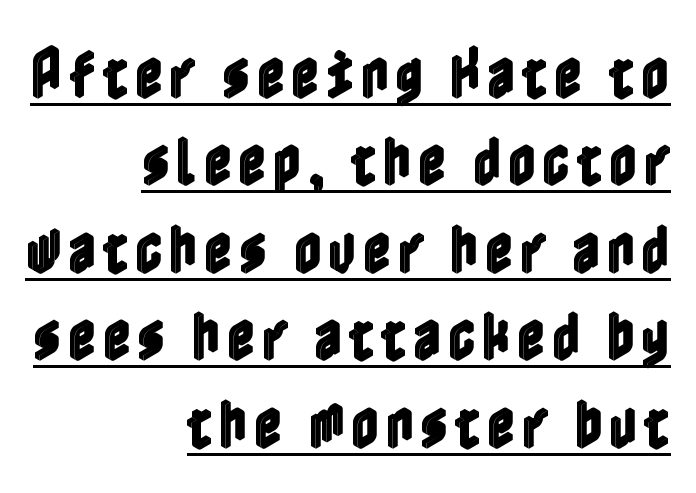
Vertical spacing — default. You can tell it's not italic because the verticals are truly vertical. The compositor pushed each line to the right boundary. A baseline rule has been typeset under these characters.
